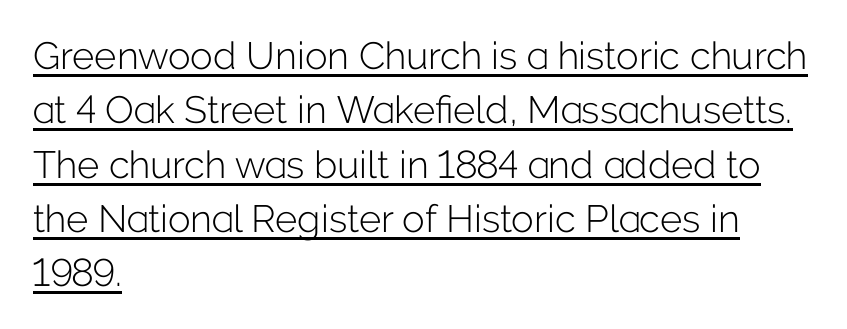
{"serif": "no", "italic": "no", "bold": "no", "weight": "light", "width": "normal", "stroke_contrast": "low", "x_height": "medium", "monospaced": "no", "underline": "yes", "align": "left", "line_spacing": "normal", "line_spacing_ratio": 1.43, "letter_spacing": "normal", "letter_spacing_em": 0.0, "glyph_px": 38}
